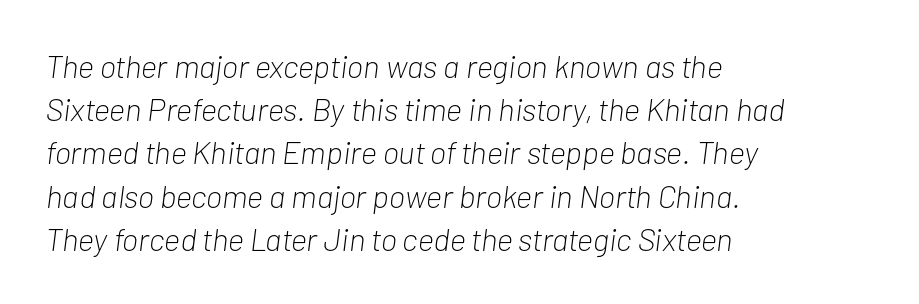
Q: Is the text bold? A: No.
Q: Is the text italic (slanted)? A: Yes, it leans right by about 7 degrees.
Q: Is the text underlined? A: No.
Q: How is the paragraph aligned? A: Left-aligned.
Q: Is the spacing between letters normal or unusually wide? A: Normal.
Q: Is the spacing between lines tight, normal or loose? A: Normal.
Q: Width (condensed, normal, or wide)? A: Condensed.
Q: Stroke contrast? A: Low.
Q: x-height? A: Medium.
Q: Monospaced? A: No.
